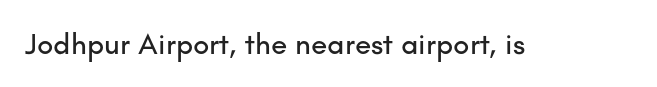
Think of a printed novel: that variable character pitch is what you see here. The letters stand straight up with perfectly vertical stems. The designer went with a sans here, leaving each stem footless. Rule under the text: the space is simply empty. Inter-character spacing is left at the font's built-in metrics.
